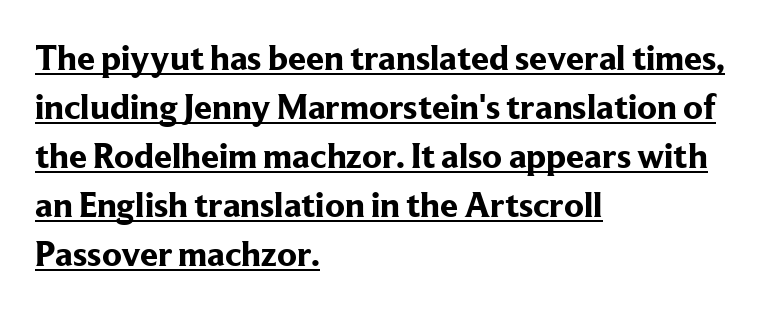
Q: Is the text bold? A: Yes.
Q: Is the text italic (slanted)? A: No, it is upright.
Q: Is the typeface a serif or a sans-serif typeface? A: Serif.
Q: Is the text underlined? A: Yes.
Q: How is the paragraph aligned? A: Left-aligned.
Q: Is the spacing between letters normal or unusually wide? A: Normal.
Q: Is the spacing between lines tight, normal or loose? A: Normal.
Q: Width (condensed, normal, or wide)? A: Normal.
Q: Stroke contrast? A: Low.
Q: x-height? A: Medium.
Q: Monospaced? A: No.
